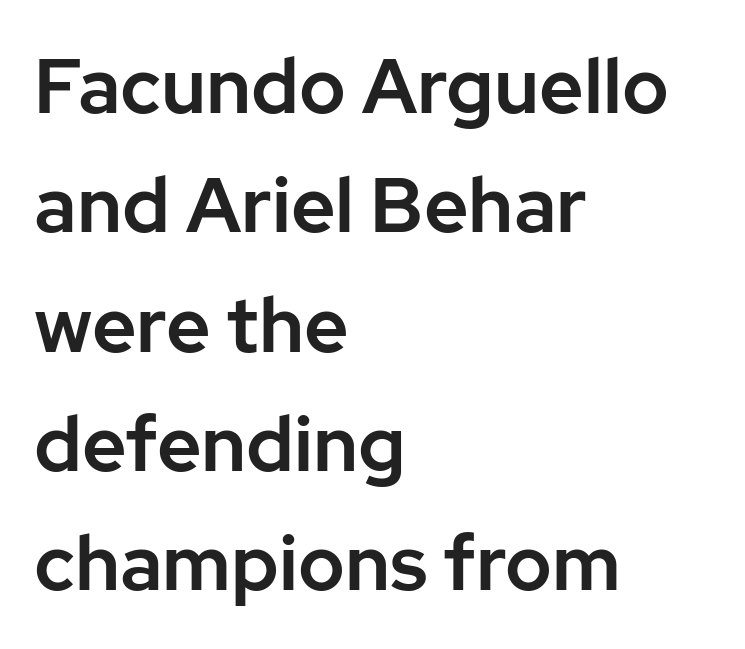
The image shows 77 px sans-serif type, upright; set left-aligned, normal line spacing (1.55x), normal letter spacing, not underlined; low stroke contrast and a medium x-height.
